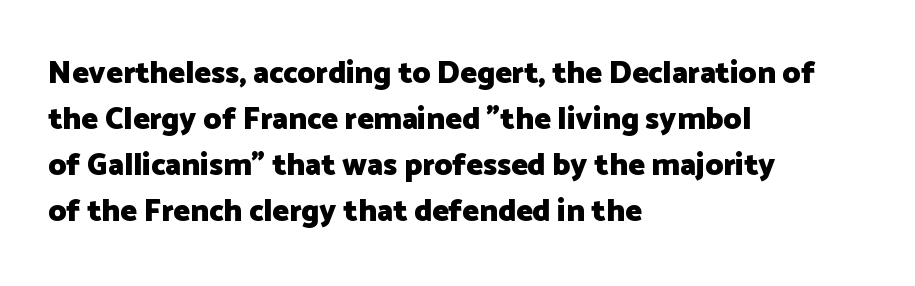
Q: Is the text bold? A: Yes.
Q: Is the text italic (slanted)? A: No, it is upright.
Q: Is the typeface a serif or a sans-serif typeface? A: Sans-serif.
Q: Is the text underlined? A: No.
Q: How is the paragraph aligned? A: Left-aligned.
Q: Is the spacing between letters normal or unusually wide? A: Normal.
Q: Is the spacing between lines tight, normal or loose? A: Normal.
Q: Width (condensed, normal, or wide)? A: Normal.
Q: Stroke contrast? A: Low.
Q: x-height? A: Medium.
Q: Monospaced? A: No.
